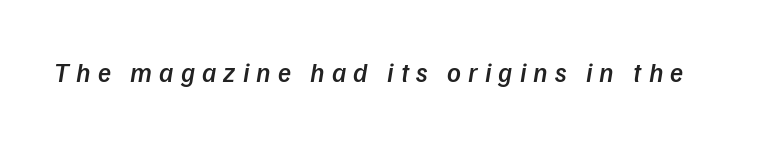
{"bold": "semi", "underline": "no", "letter_spacing": "wide", "letter_spacing_em": 0.26, "glyph_px": 27}
